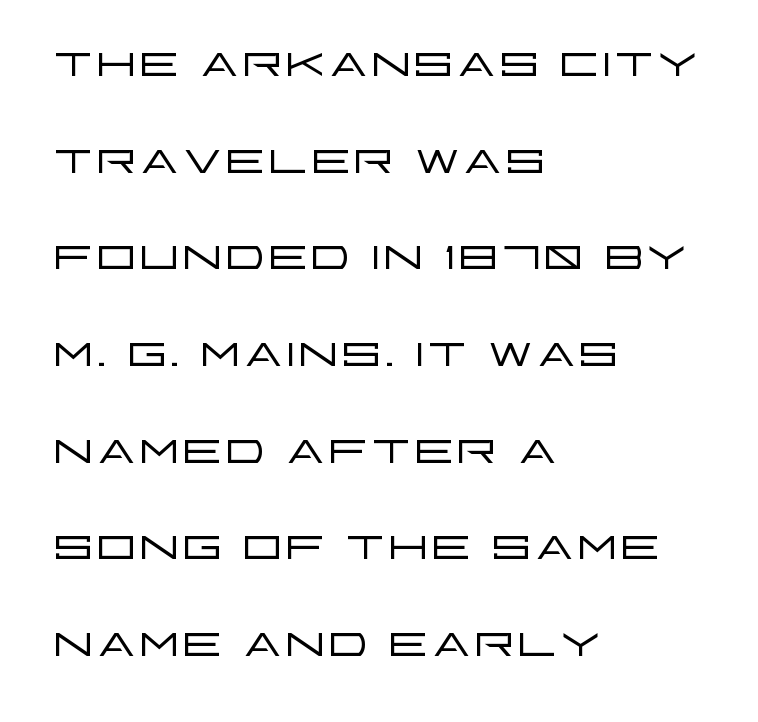
Q: Is the text bold? A: No.
Q: Is the text italic (slanted)? A: No, it is upright.
Q: Is the typeface a serif or a sans-serif typeface? A: Sans-serif.
Q: Is the text underlined? A: No.
Q: How is the paragraph aligned? A: Left-aligned.
Q: Is the spacing between letters normal or unusually wide? A: Normal.
Q: Is the spacing between lines tight, normal or loose? A: Normal.
Q: Width (condensed, normal, or wide)? A: Wide.
Q: Stroke contrast? A: Low.
Q: x-height? A: Large.
Q: Monospaced? A: No.
